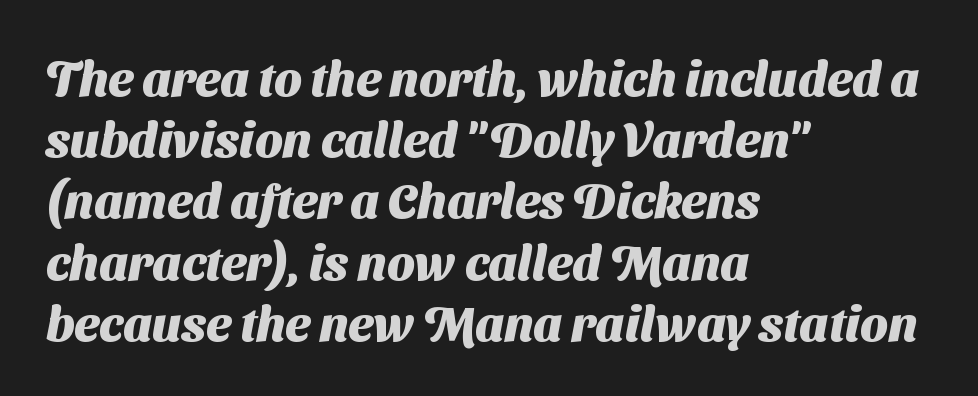
Vertical spacing — default. Pretty heavy lettering here — definitely bold. Leftover space on each line is placed entirely after the last word. Nothing sits at the stroke ends, so this counts as sans-serif.
